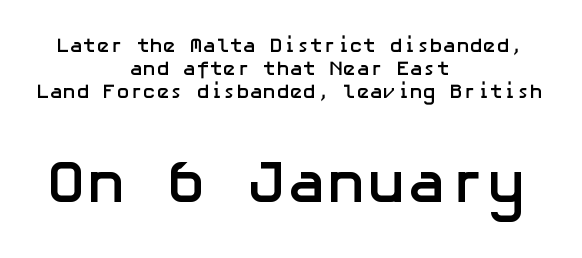
Q: Is the text bold? A: Yes.
Q: Is the text italic (slanted)? A: No, it is upright.
Q: Is the typeface a serif or a sans-serif typeface? A: Sans-serif.
Q: Is the text underlined? A: No.
Q: How is the paragraph aligned? A: Centered.
Q: Is the spacing between letters normal or unusually wide? A: Normal.
Q: Is the spacing between lines tight, normal or loose? A: Tight.
Q: Which block of text is set in a larger size, the first (top) or the second (bottom)? A: The second (bottom) one.
Q: Width (condensed, normal, or wide)? A: Normal.
Q: Stroke contrast? A: Low.
Q: x-height? A: Medium.
